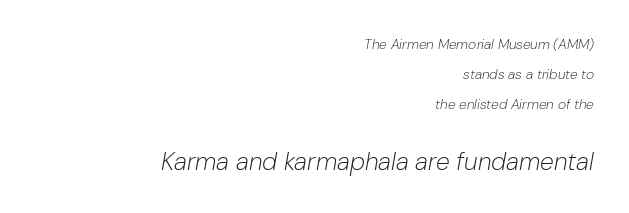
The image shows 25 px text type, italic (leaning right); set right-aligned, loose line spacing (2.14x), normal letter spacing, not underlined; the second (bottom) block is 1.79x larger.
